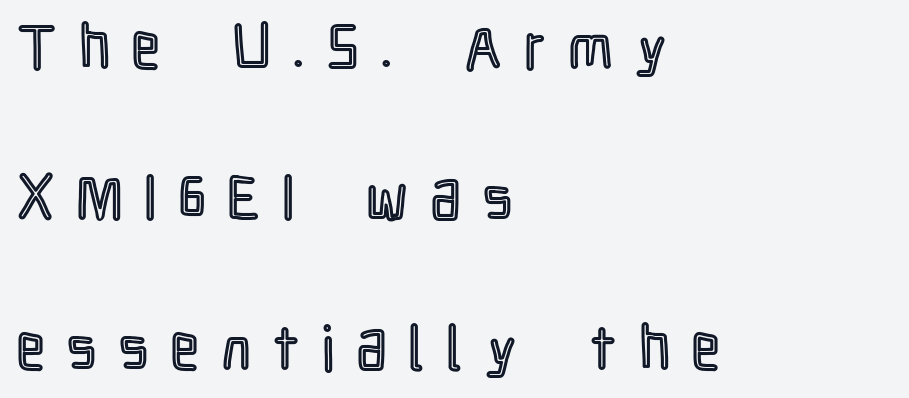
The image shows 61 px condensed type, upright; set left-aligned, loose line spacing (2.47x), unusually wide letter spacing (+0.38 em), not underlined; a medium x-height.
